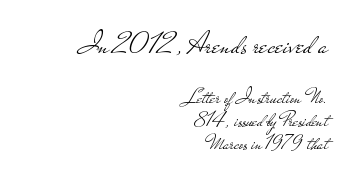
{"serif": "no", "bold": "no", "weight": "light", "width": "wide", "stroke_contrast": "low", "x_height": "small", "monospaced": "no", "underline": "no", "align": "right", "line_spacing": "tight", "line_spacing_ratio": 1.09, "letter_spacing": "normal", "letter_spacing_em": 0.0, "larger_block": "first", "size_ratio": 1.52, "glyph_px": 32}
